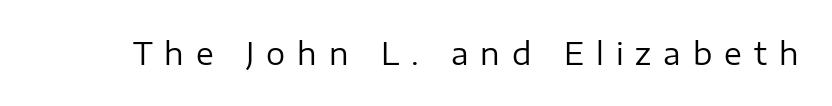
{"serif": "no", "italic": "no", "bold": "no", "weight": "regular", "width": "normal", "stroke_contrast": "low", "x_height": "medium", "monospaced": "no", "underline": "no", "letter_spacing": "wide", "letter_spacing_em": 0.4, "glyph_px": 30}
